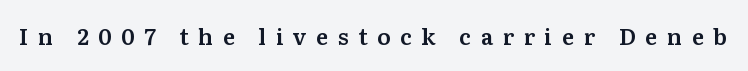
The image shows 22 px text type, upright; set unusually wide letter spacing (+0.44 em), not underlined.
